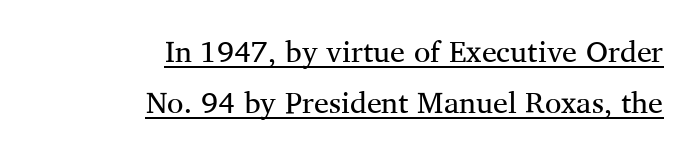
{"serif": "yes", "italic": "no", "bold": "no", "weight": "regular", "width": "normal", "stroke_contrast": "medium", "x_height": "medium", "monospaced": "no", "underline": "yes", "align": "right", "line_spacing": "normal", "line_spacing_ratio": 1.7, "letter_spacing": "normal", "letter_spacing_em": 0.0, "glyph_px": 30}
